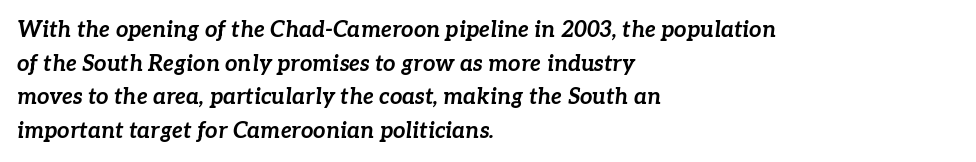
Q: Is the text bold? A: Yes.
Q: Is the text italic (slanted)? A: Yes, it leans right by about 7 degrees.
Q: Is the text underlined? A: No.
Q: How is the paragraph aligned? A: Left-aligned.
Q: Is the spacing between letters normal or unusually wide? A: Normal.
Q: Is the spacing between lines tight, normal or loose? A: Normal.
